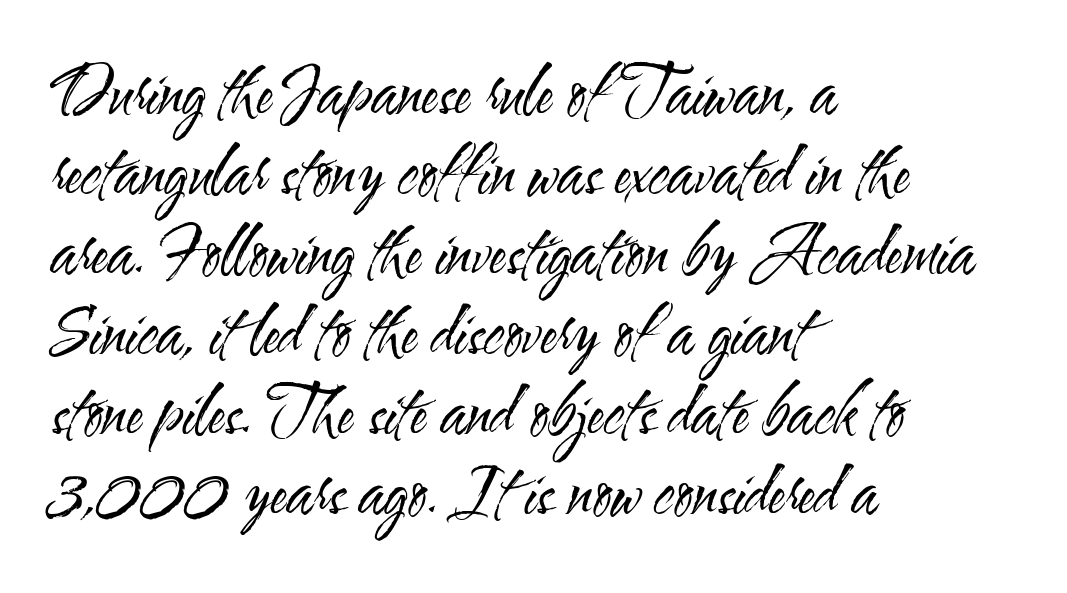
The image shows 64 px regular-weight, condensed sans-serif type; set left-aligned, normal line spacing (1.25x), normal letter spacing, not underlined; medium stroke contrast and a small x-height.
